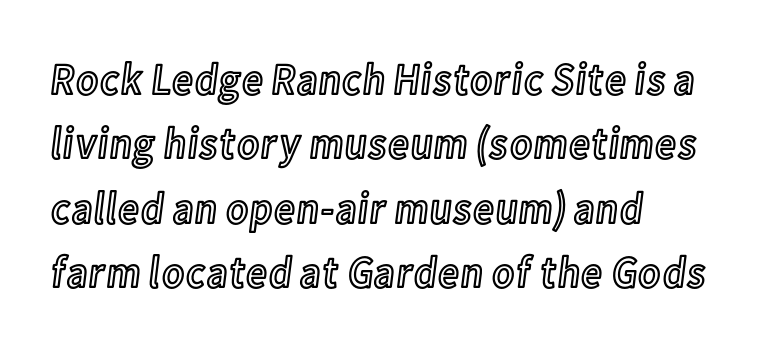
Q: Is the text italic (slanted)? A: Yes.
Q: Is the text underlined? A: No.
Q: How is the paragraph aligned? A: Left-aligned.
Q: Is the spacing between letters normal or unusually wide? A: Normal.
Q: Is the spacing between lines tight, normal or loose? A: Normal.
Q: Width (condensed, normal, or wide)? A: Condensed.
Q: x-height? A: Medium.
Q: Monospaced? A: No.
